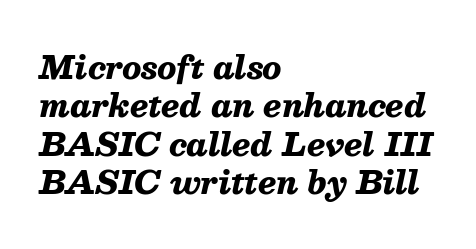
The image shows 31 px heavy type, italic (leaning right); set left-aligned, line spacing 1.24x, normal letter spacing, not underlined; medium stroke contrast and a medium x-height.
